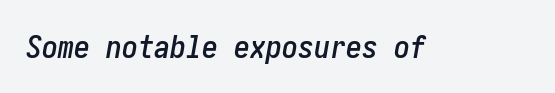
{"italic": "yes", "lean": "right", "slant_degrees": 10, "width": "condensed", "stroke_contrast": "low", "x_height": "medium", "underline": "no", "letter_spacing": "normal", "letter_spacing_em": 0.0, "glyph_px": 32}
